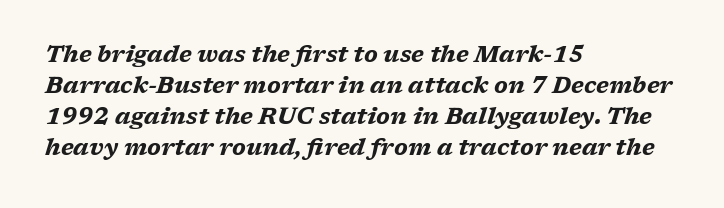
{"italic": "yes", "lean": "right", "slant_degrees": 17, "bold": "yes", "underline": "no", "align": "left", "line_spacing": "normal", "line_spacing_ratio": 1.35, "letter_spacing": "normal", "letter_spacing_em": 0.0, "glyph_px": 23}
